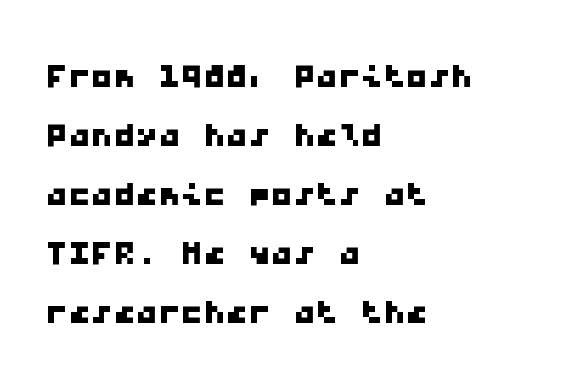
Q: Is the typeface a serif or a sans-serif typeface? A: Sans-serif.
Q: Is the text underlined? A: No.
Q: How is the paragraph aligned? A: Left-aligned.
Q: Is the spacing between letters normal or unusually wide? A: Normal.
Q: Is the spacing between lines tight, normal or loose? A: Normal.
Q: Width (condensed, normal, or wide)? A: Wide.
Q: Stroke contrast? A: Low.
Q: x-height? A: Medium.
Q: Monospaced? A: Yes.
